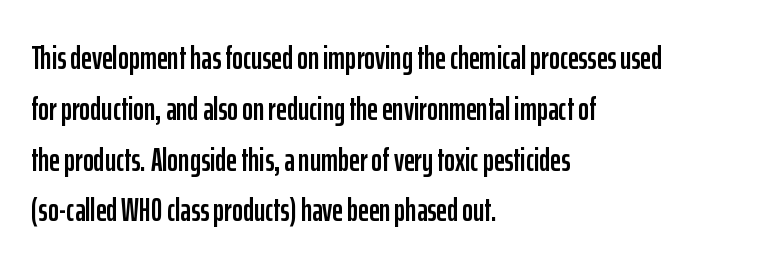
Q: Is the text italic (slanted)? A: No, it is upright.
Q: Is the typeface a serif or a sans-serif typeface? A: Sans-serif.
Q: Is the text underlined? A: No.
Q: How is the paragraph aligned? A: Left-aligned.
Q: Is the spacing between letters normal or unusually wide? A: Normal.
Q: Is the spacing between lines tight, normal or loose? A: Normal.
Q: Width (condensed, normal, or wide)? A: Condensed.
Q: Stroke contrast? A: Low.
Q: x-height? A: Medium.
Q: Monospaced? A: No.
